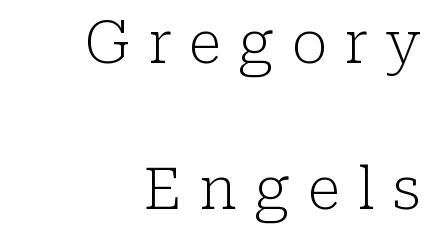
Q: Is the text bold? A: No.
Q: Is the text italic (slanted)? A: No, it is upright.
Q: Is the typeface a serif or a sans-serif typeface? A: Serif.
Q: Is the text underlined? A: No.
Q: How is the paragraph aligned? A: Right-aligned.
Q: Is the spacing between letters normal or unusually wide? A: Unusually wide.
Q: Is the spacing between lines tight, normal or loose? A: Loose.
Q: Width (condensed, normal, or wide)? A: Normal.
Q: Stroke contrast? A: Low.
Q: x-height? A: Medium.
Q: Monospaced? A: No.
